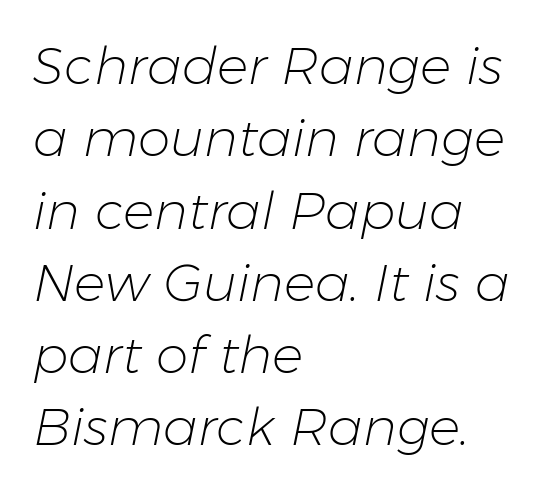
You can tell it's italic because the verticals aren't actually vertical. Short note: letters normally spaced. These lines stack with their left ends in a neat column. Weight: regular or lighter. A bare baseline throughout the passage. Each letter keeps its own natural width here, so spacing adapts to shape.
